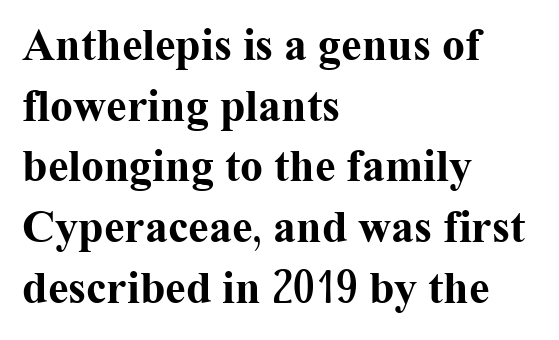
Bare-footed words on every line. Baseline-to-baseline distance is the conventional proportion of letter height. One-word summary of the alignment: left. Think of a printed novel: that variable character pitch is what you see here. Heavy-handed strokes throughout: this text is bold. It's the straight-up-and-down kind of type.
